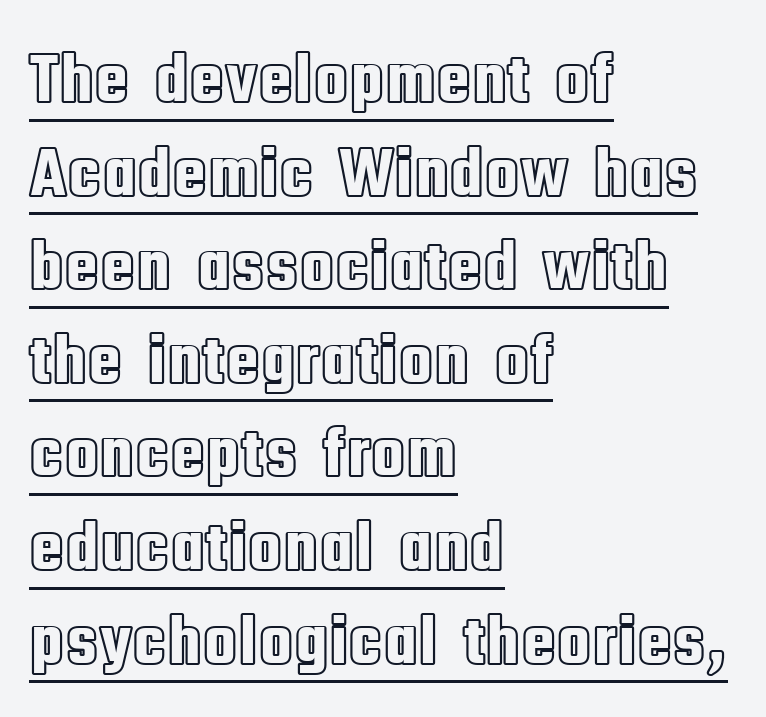
Q: Is the text italic (slanted)? A: No, it is upright.
Q: Is the text underlined? A: Yes.
Q: How is the paragraph aligned? A: Left-aligned.
Q: Is the spacing between letters normal or unusually wide? A: Normal.
Q: Is the spacing between lines tight, normal or loose? A: Normal.
Q: Width (condensed, normal, or wide)? A: Condensed.
Q: x-height? A: Large.
Q: Monospaced? A: No.
